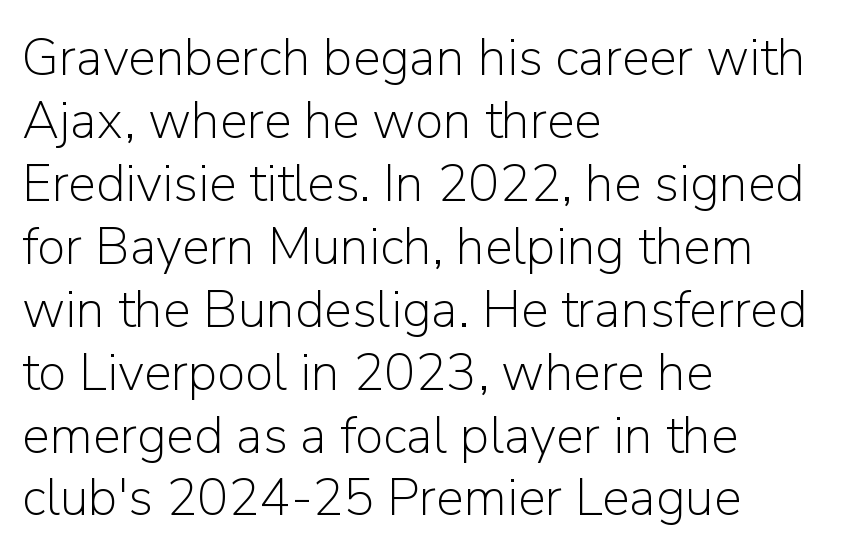
Q: Is the text bold? A: No.
Q: Is the text italic (slanted)? A: No, it is upright.
Q: Is the typeface a serif or a sans-serif typeface? A: Sans-serif.
Q: Is the text underlined? A: No.
Q: How is the paragraph aligned? A: Left-aligned.
Q: Is the spacing between letters normal or unusually wide? A: Normal.
Q: Width (condensed, normal, or wide)? A: Normal.
Q: Stroke contrast? A: Low.
Q: x-height? A: Medium.
Q: Monospaced? A: No.
